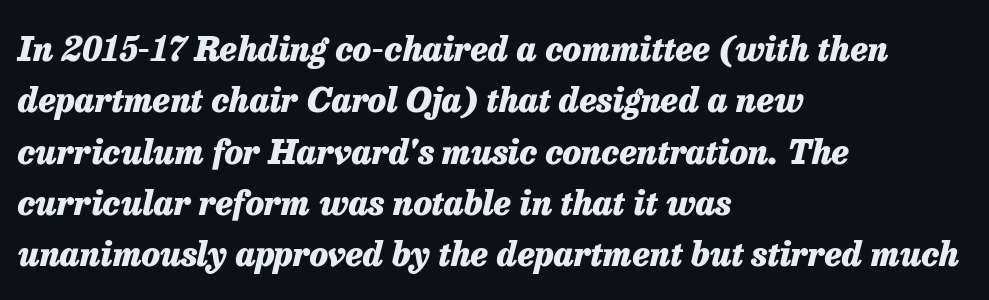
The image shows 34 px heavy type, italic (leaning right); set left-aligned, normal line spacing (1.51x), normal letter spacing, not underlined; low stroke contrast and a medium x-height.
